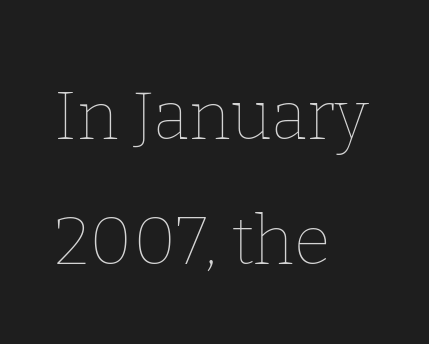
The image shows 67 px thin type, upright; set left-aligned, line spacing 1.86x, normal letter spacing, not underlined; low stroke contrast and a medium x-height.
